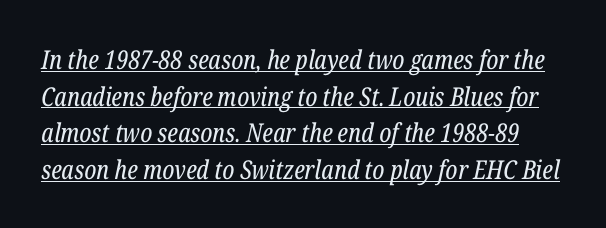
The image shows 26 px text type, italic (leaning right); set normal line spacing (1.41x), normal letter spacing, underlined.
